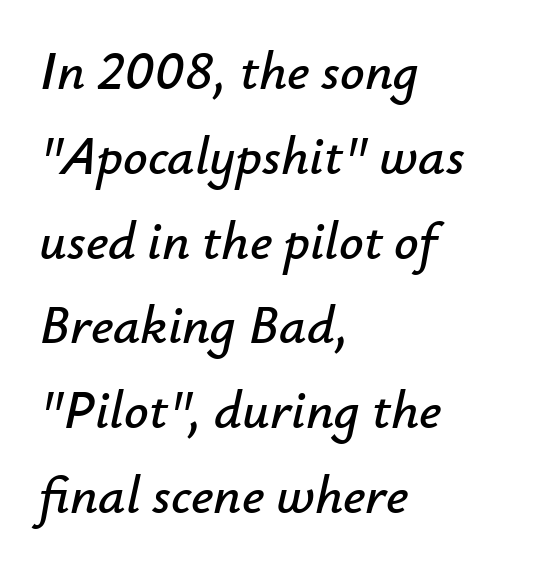
The designer left line spacing at the default. Slanted lettering throughout. The strip under each line holds only bare page. Note the varied advance widths — an 'i' is clearly narrower than an 'm'. The text block is weighted toward the left margin, trailing off unevenly rightward. What stands out about the letter spacing? Nothing — it is the standard amount.
